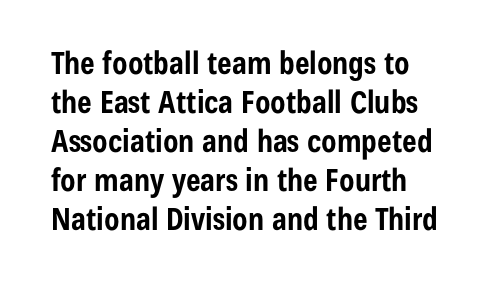
Q: Is the text bold? A: Yes.
Q: Is the text italic (slanted)? A: No, it is upright.
Q: Is the typeface a serif or a sans-serif typeface? A: Sans-serif.
Q: Is the text underlined? A: No.
Q: Is the spacing between letters normal or unusually wide? A: Normal.
Q: Is the spacing between lines tight, normal or loose? A: Normal.
Q: Width (condensed, normal, or wide)? A: Condensed.
Q: Stroke contrast? A: Low.
Q: x-height? A: Medium.
Q: Monospaced? A: No.
